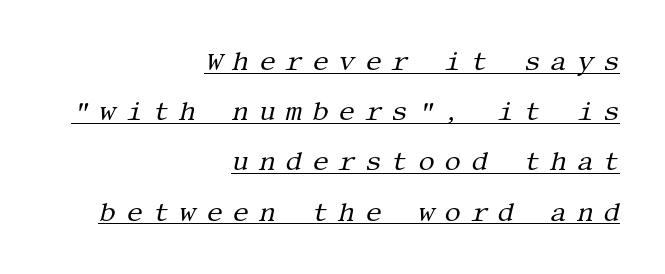
{"italic": "yes", "lean": "right", "slant_degrees": 13, "bold": "no", "underline": "yes", "align": "right", "line_spacing": "loose", "line_spacing_ratio": 1.93, "letter_spacing": "wide", "letter_spacing_em": 0.38, "glyph_px": 26}
